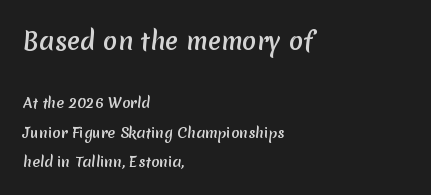
The image shows 24 px text type; set left-aligned, loose line spacing (2.09x), normal letter spacing, not underlined; the first (top) block is 1.71x larger.
